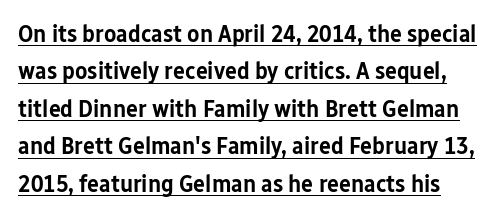
The image shows 25 px text type, upright; set normal line spacing (1.5x), normal letter spacing, underlined.
